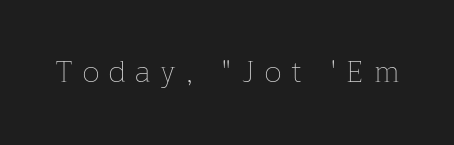
Q: Is the text bold? A: No.
Q: Is the text italic (slanted)? A: No, it is upright.
Q: Is the text underlined? A: No.
Q: Is the spacing between letters normal or unusually wide? A: Unusually wide.
Q: Width (condensed, normal, or wide)? A: Normal.
Q: Stroke contrast? A: Low.
Q: x-height? A: Medium.
Q: Monospaced? A: No.
